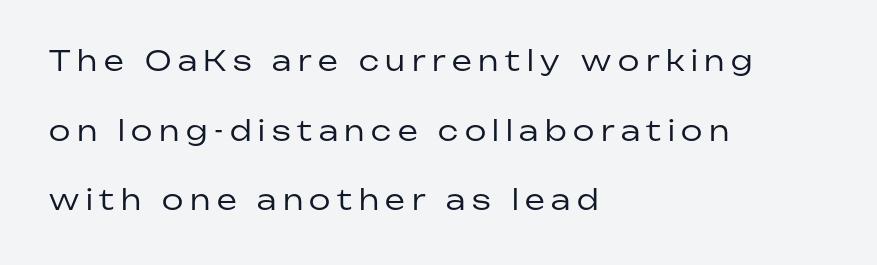
Q: Is the text bold? A: No.
Q: Is the text italic (slanted)? A: No, it is upright.
Q: Is the typeface a serif or a sans-serif typeface? A: Sans-serif.
Q: Is the text underlined? A: No.
Q: How is the paragraph aligned? A: Left-aligned.
Q: Is the spacing between letters normal or unusually wide? A: Unusually wide.
Q: Is the spacing between lines tight, normal or loose? A: Loose.
Q: Width (condensed, normal, or wide)? A: Normal.
Q: Stroke contrast? A: Low.
Q: x-height? A: Medium.
Q: Monospaced? A: No.
